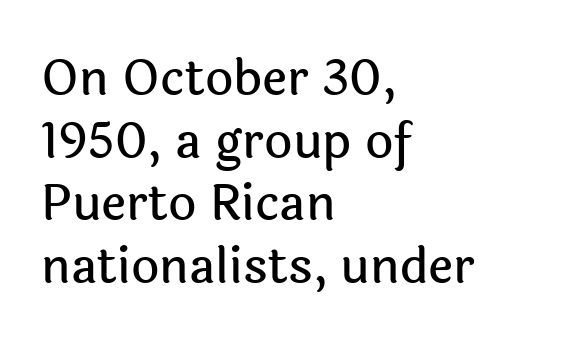
Letterform terminals end flat and unadorned throughout the passage. Tracking here is standard; glyphs follow each other at the usual distance. If you drew a ruler down the left edge, every line would touch it. Quick note: not italic, upright.
